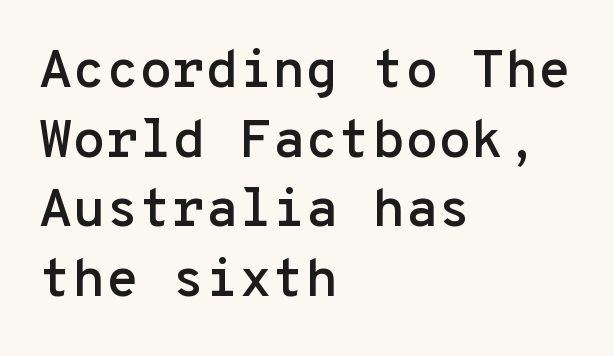
Q: Is the text italic (slanted)? A: No, it is upright.
Q: Is the typeface a serif or a sans-serif typeface? A: Sans-serif.
Q: Is the text underlined? A: No.
Q: How is the paragraph aligned? A: Left-aligned.
Q: Is the spacing between letters normal or unusually wide? A: Normal.
Q: Is the spacing between lines tight, normal or loose? A: Normal.
Q: Width (condensed, normal, or wide)? A: Normal.
Q: Stroke contrast? A: Low.
Q: x-height? A: Medium.
Q: Monospaced? A: Yes.
